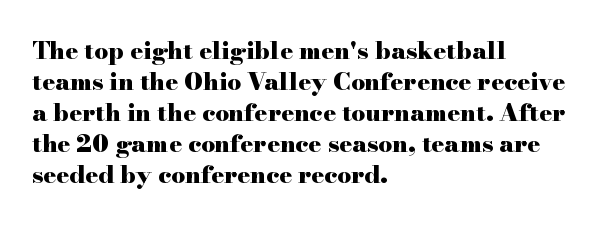
If you measured baseline to baseline, you'd find a middling distance. The specimen reads as upright at a glance. Glyph-to-glyph distance matches everyday printed text. Heavy, bold letterforms. Each row of text sits above clean, open space.
